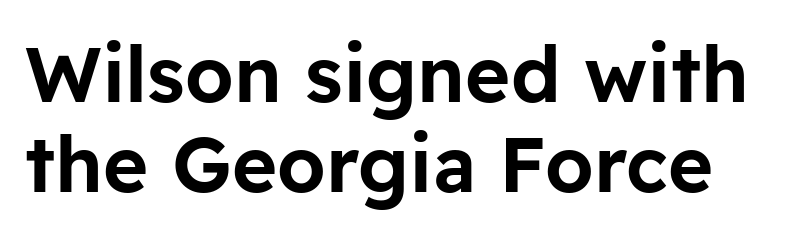
Q: Is the text italic (slanted)? A: No, it is upright.
Q: Is the typeface a serif or a sans-serif typeface? A: Sans-serif.
Q: Is the text underlined? A: No.
Q: Is the spacing between letters normal or unusually wide? A: Normal.
Q: Width (condensed, normal, or wide)? A: Normal.
Q: Stroke contrast? A: Low.
Q: x-height? A: Medium.
Q: Monospaced? A: No.
